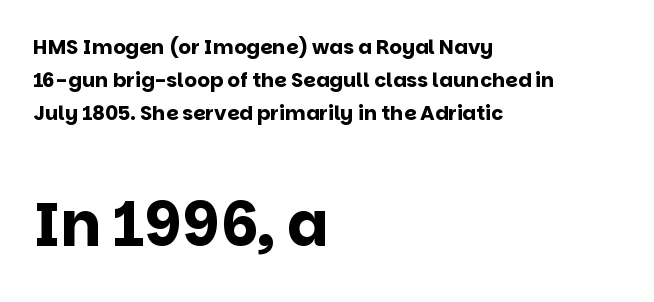
Its strokes are broad and dark, the hallmark of bold type. These lines keep a tight, regular rhythm from letter to letter. No word sits above an underline. The letters stand upright; this is a roman face. Reading down the column, the eye jumps a familiar distance to each next line. Look at the glyph heights: the lower group is clearly the bigger setting.
